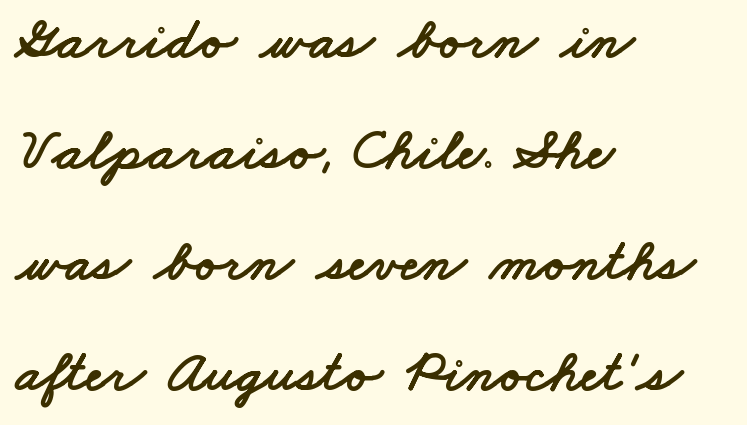
{"serif": "no", "width": "wide", "stroke_contrast": "low", "x_height": "small", "monospaced": "no", "underline": "no", "align": "left", "line_spacing_ratio": 1.88, "letter_spacing": "normal", "letter_spacing_em": 0.0, "glyph_px": 59}
